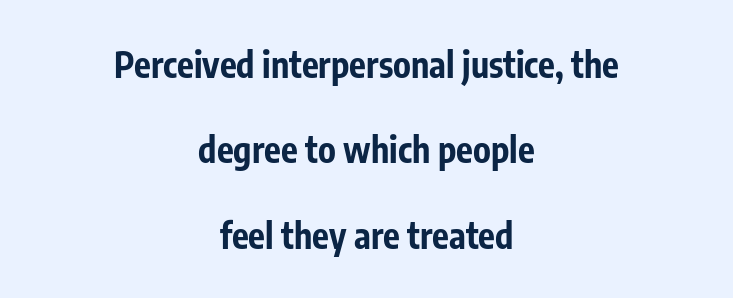
The image shows 35 px bold, condensed sans-serif type, upright; set centered, loose line spacing (2.44x), normal letter spacing, not underlined; low stroke contrast and a medium x-height.
